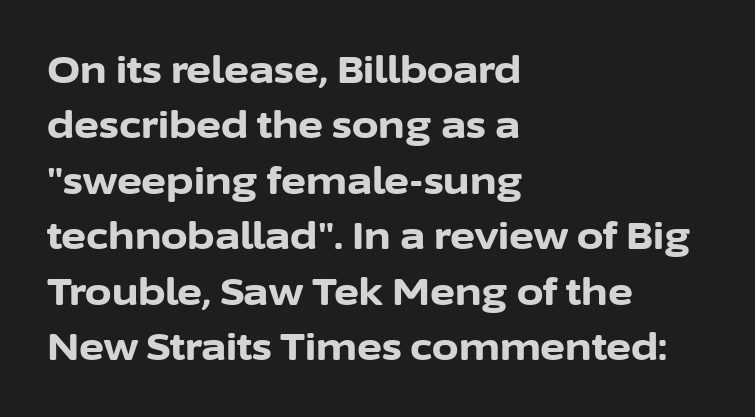
The image shows 38 px bold sans-serif type, upright; set left-aligned, normal line spacing (1.46x), normal letter spacing, not underlined; low stroke contrast and a medium x-height.
